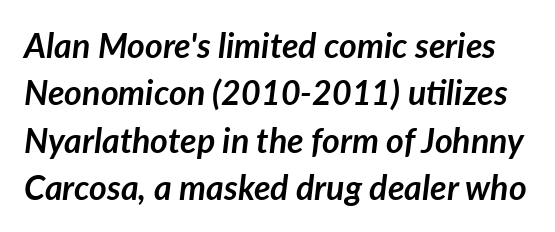
Q: Is the text bold? A: Yes.
Q: Is the text italic (slanted)? A: Yes, it leans right by about 7 degrees.
Q: Is the text underlined? A: No.
Q: Is the spacing between letters normal or unusually wide? A: Normal.
Q: Is the spacing between lines tight, normal or loose? A: Normal.
Q: Width (condensed, normal, or wide)? A: Normal.
Q: Stroke contrast? A: Low.
Q: x-height? A: Medium.
Q: Monospaced? A: No.
